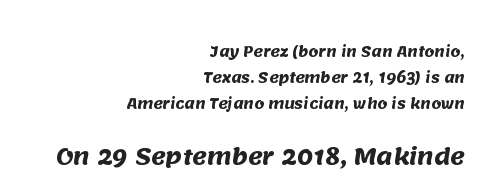
{"bold": "yes", "underline": "no", "align": "right", "line_spacing_ratio": 1.86, "letter_spacing": "normal", "letter_spacing_em": 0.0, "larger_block": "second", "size_ratio": 1.57, "glyph_px": 22}
